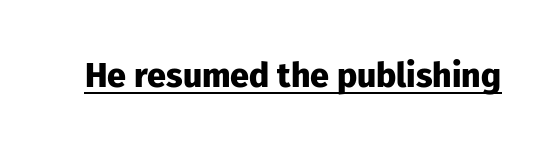
Q: Is the text bold? A: Yes.
Q: Is the text italic (slanted)? A: No, it is upright.
Q: Is the typeface a serif or a sans-serif typeface? A: Sans-serif.
Q: Is the text underlined? A: Yes.
Q: Is the spacing between letters normal or unusually wide? A: Normal.
Q: Width (condensed, normal, or wide)? A: Normal.
Q: Stroke contrast? A: Low.
Q: x-height? A: Medium.
Q: Monospaced? A: No.
